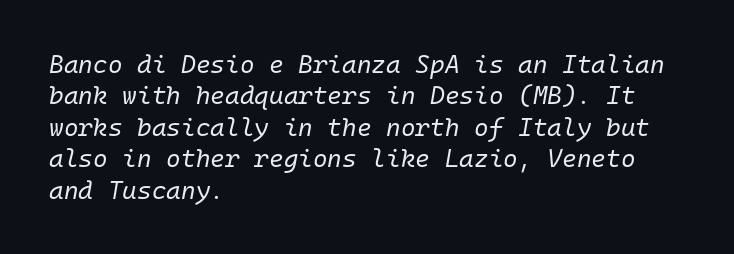
Teacher's note: observe the even left margin — that is flush-left alignment. The space directly below the letters is spotless. Caption: standard tracking, unaltered. The strokes carry an ordinary text weight at most.
